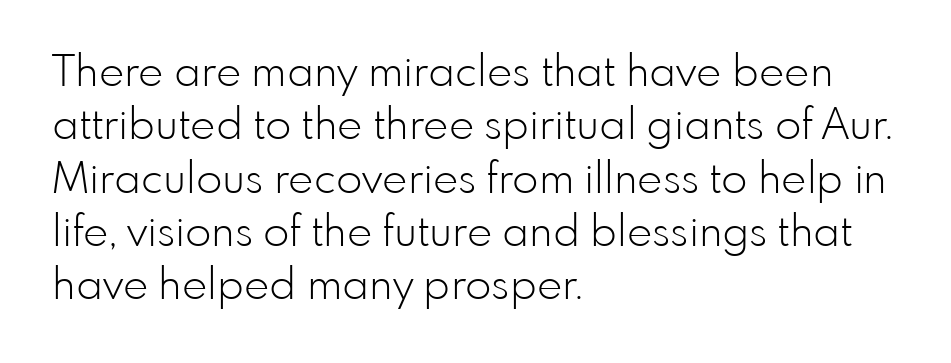
{"serif": "no", "italic": "no", "bold": "no", "weight": "light", "width": "normal", "stroke_contrast": "low", "x_height": "small", "monospaced": "no", "underline": "no", "align": "left", "line_spacing_ratio": 1.24, "letter_spacing": "normal", "letter_spacing_em": 0.0, "glyph_px": 43}
